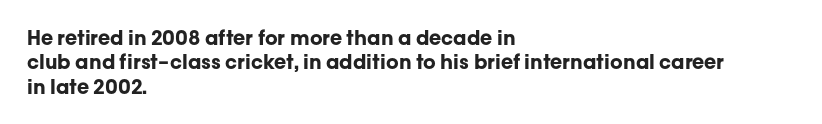
Q: Is the text bold? A: Yes.
Q: Is the text italic (slanted)? A: No, it is upright.
Q: Is the text underlined? A: No.
Q: How is the paragraph aligned? A: Left-aligned.
Q: Is the spacing between letters normal or unusually wide? A: Normal.
